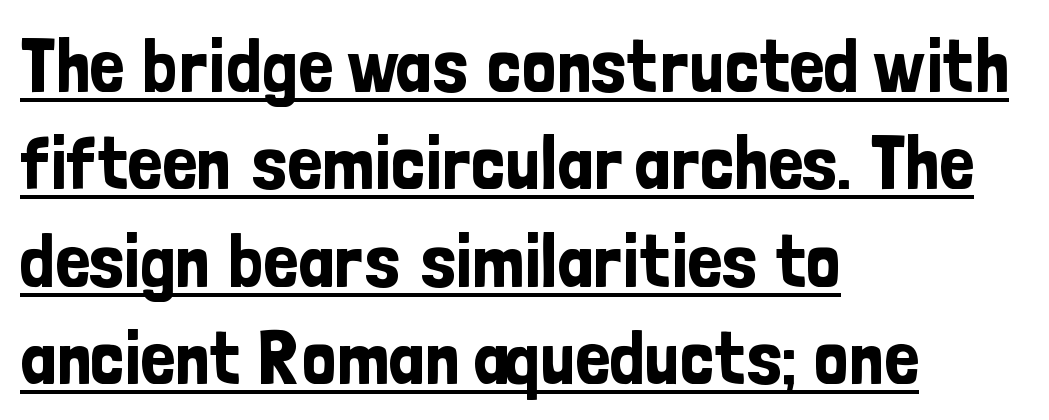
{"serif": "no", "italic": "no", "width": "condensed", "stroke_contrast": "low", "x_height": "medium", "monospaced": "no", "underline": "yes", "align": "left", "line_spacing": "normal", "line_spacing_ratio": 1.28, "letter_spacing": "normal", "letter_spacing_em": 0.0, "glyph_px": 76}
